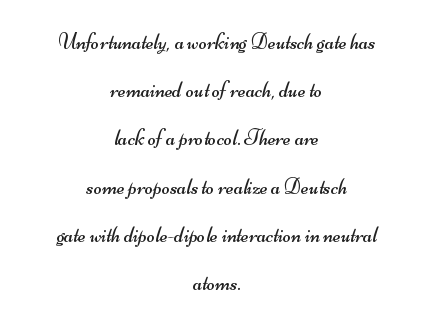
The image shows 22 px text type; set centered, loose line spacing (2.19x), normal letter spacing, not underlined.
